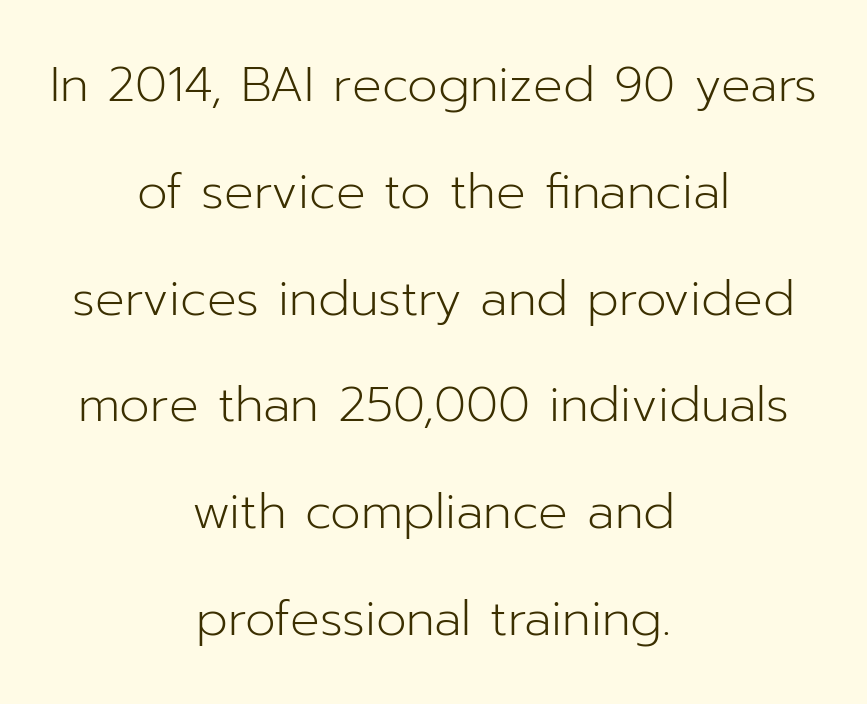
The image shows 49 px light sans-serif type, upright; set centered, loose line spacing (2.18x), normal letter spacing, not underlined; low stroke contrast and a medium x-height.
